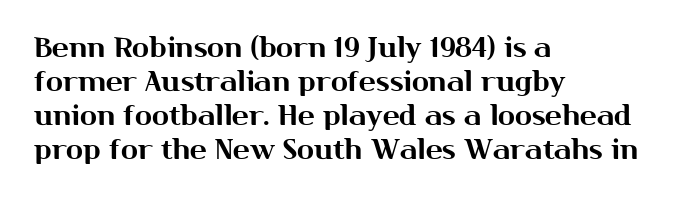
Q: Is the text italic (slanted)? A: No, it is upright.
Q: Is the typeface a serif or a sans-serif typeface? A: Sans-serif.
Q: Is the text underlined? A: No.
Q: How is the paragraph aligned? A: Left-aligned.
Q: Is the spacing between letters normal or unusually wide? A: Normal.
Q: Width (condensed, normal, or wide)? A: Normal.
Q: Stroke contrast? A: Medium.
Q: x-height? A: Medium.
Q: Monospaced? A: No.
